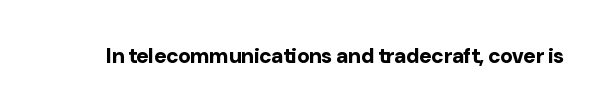
{"italic": "no", "bold": "yes", "underline": "no", "letter_spacing": "normal", "letter_spacing_em": 0.0, "glyph_px": 21}
